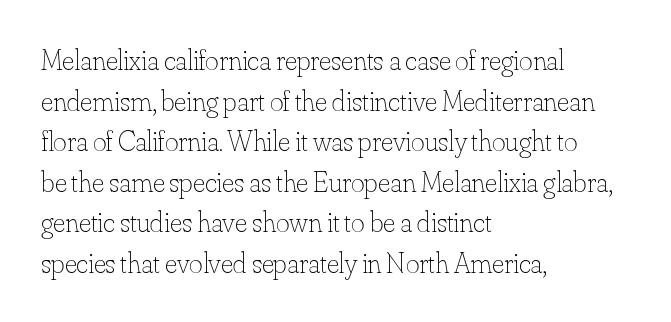
Q: Is the text bold? A: No.
Q: Is the text italic (slanted)? A: No, it is upright.
Q: Is the text underlined? A: No.
Q: How is the paragraph aligned? A: Left-aligned.
Q: Is the spacing between letters normal or unusually wide? A: Normal.
Q: Is the spacing between lines tight, normal or loose? A: Normal.
Q: Width (condensed, normal, or wide)? A: Normal.
Q: Stroke contrast? A: Low.
Q: x-height? A: Small.
Q: Monospaced? A: No.
